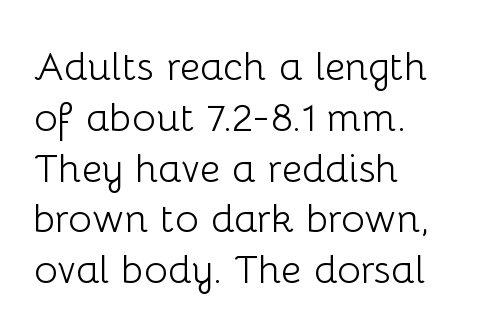
The passage shown is typeset with a sans-serif family. A typesetter would call this leading conventional body-copy spacing. The rendering keeps characters at their native spacing. Compared with a centered layout, this one pins lines to the left instead.
